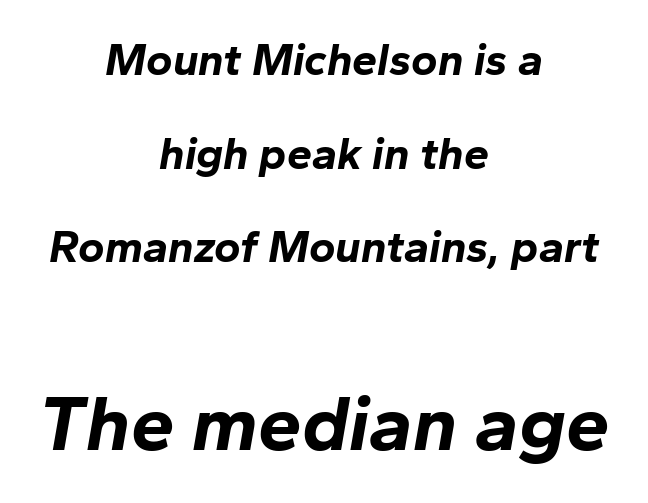
{"italic": "yes", "lean": "right", "slant_degrees": 10, "bold": "yes", "weight": "bold", "width": "normal", "stroke_contrast": "low", "x_height": "medium", "monospaced": "no", "underline": "no", "align": "center", "line_spacing": "loose", "line_spacing_ratio": 2.08, "letter_spacing": "normal", "letter_spacing_em": 0.0, "larger_block": "second", "size_ratio": 1.73, "glyph_px": 78}
